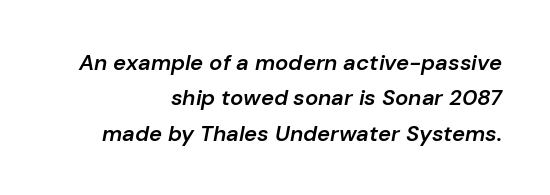
The paragraph shown leans on its right margin. Caption: standard tracking, unaltered. Glance below the letters and you will spot only blank space. Compared with ordinary roman type, these characters are visibly tilted. Does the leading feel generous? No, just average.
